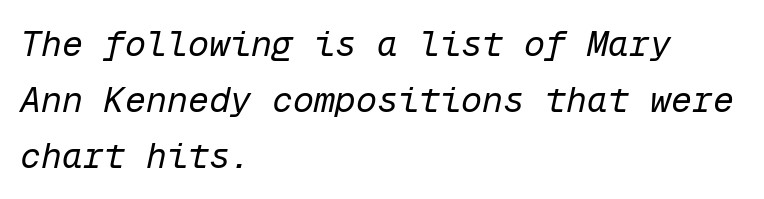
Compared with typical body copy, the letter spacing here is the same. Stems and bowls with no extra thickness — not bold. Compared with typical paragraphs, the rows here are spaced about the same. Fixed-width glyphs throughout — classic coding-font behaviour. Would a proofreader flag this as italicized? Yes. The baseline area is clear.
